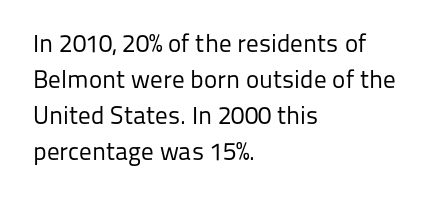
{"italic": "no", "bold": "no", "underline": "no", "align": "left", "line_spacing": "normal", "line_spacing_ratio": 1.44, "letter_spacing": "normal", "letter_spacing_em": 0.0, "glyph_px": 25}
